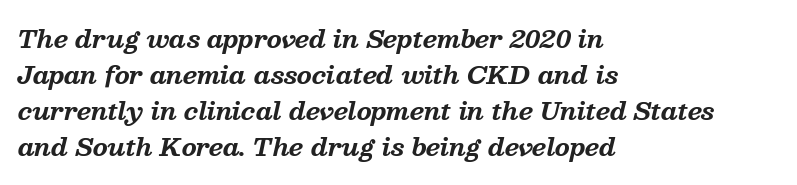
The image shows 24 px bold type, italic (leaning right); set left-aligned, normal line spacing (1.5x), normal letter spacing, not underlined.
